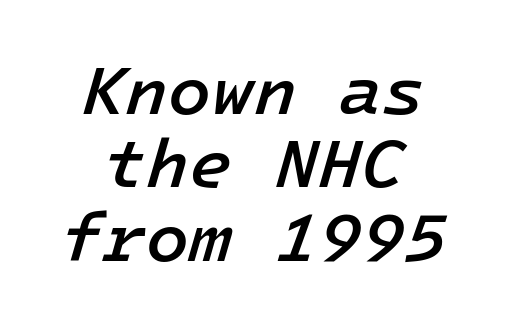
Q: Is the text bold? A: Semi-bold.
Q: Is the text italic (slanted)? A: Yes, it leans right by about 16 degrees.
Q: Is the text underlined? A: No.
Q: How is the paragraph aligned? A: Centered.
Q: Is the spacing between letters normal or unusually wide? A: Normal.
Q: Is the spacing between lines tight, normal or loose? A: Tight.
Q: Width (condensed, normal, or wide)? A: Normal.
Q: Stroke contrast? A: Low.
Q: x-height? A: Medium.
